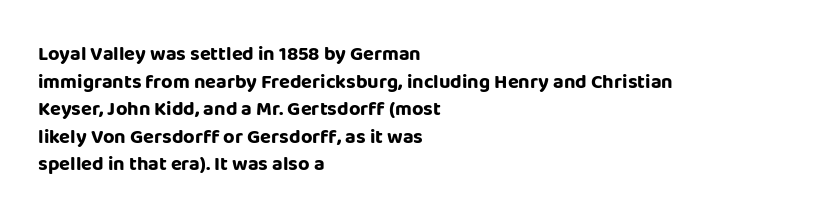
The image shows 20 px bold type, upright; set left-aligned, normal line spacing (1.38x), normal letter spacing, not underlined.
